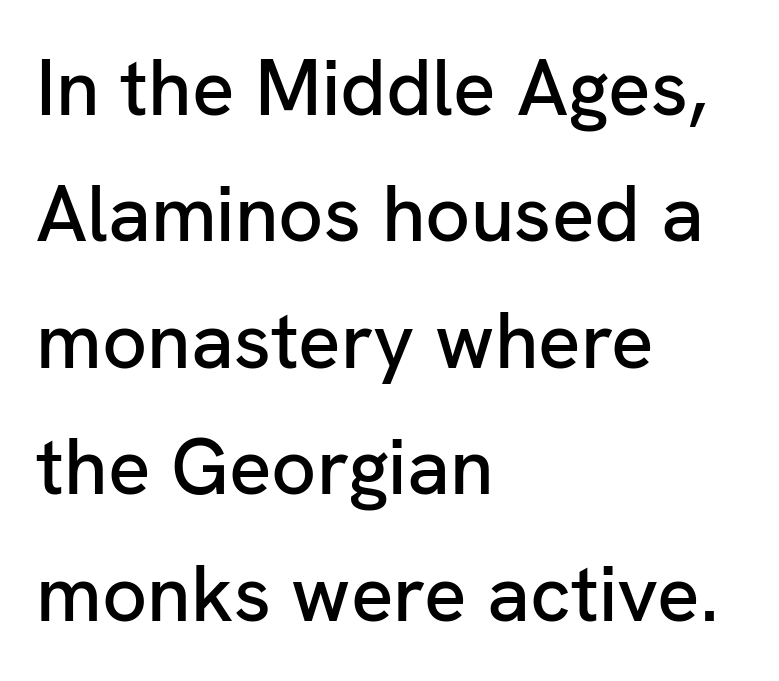
Q: Is the text italic (slanted)? A: No, it is upright.
Q: Is the typeface a serif or a sans-serif typeface? A: Sans-serif.
Q: Is the text underlined? A: No.
Q: How is the paragraph aligned? A: Left-aligned.
Q: Is the spacing between letters normal or unusually wide? A: Normal.
Q: Is the spacing between lines tight, normal or loose? A: Normal.
Q: Width (condensed, normal, or wide)? A: Normal.
Q: Stroke contrast? A: Low.
Q: x-height? A: Medium.
Q: Monospaced? A: No.
